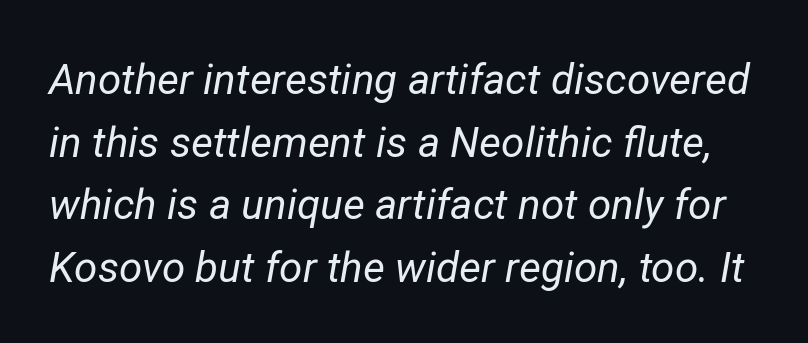
Q: Is the text bold? A: No.
Q: Is the text italic (slanted)? A: Yes, it leans right by about 12 degrees.
Q: Is the text underlined? A: No.
Q: Is the spacing between letters normal or unusually wide? A: Normal.
Q: Is the spacing between lines tight, normal or loose? A: Normal.
Q: Width (condensed, normal, or wide)? A: Normal.
Q: Stroke contrast? A: Low.
Q: x-height? A: Medium.
Q: Monospaced? A: No.
